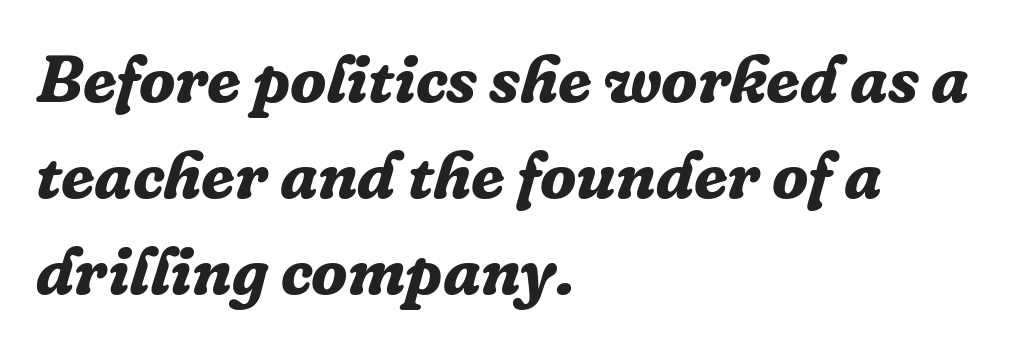
{"serif": "yes", "italic": "yes", "lean": "right", "slant_degrees": 16, "bold": "yes", "weight": "bold", "width": "normal", "stroke_contrast": "low", "x_height": "medium", "monospaced": "no", "underline": "no", "align": "left", "line_spacing": "normal", "line_spacing_ratio": 1.43, "letter_spacing": "normal", "letter_spacing_em": 0.0, "glyph_px": 67}
